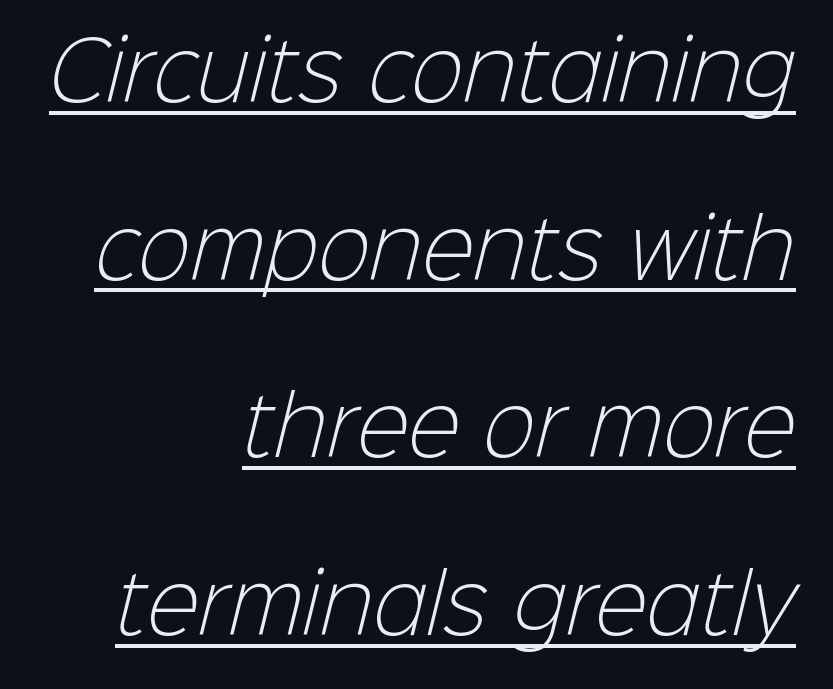
Q: Is the text bold? A: No.
Q: Is the typeface a serif or a sans-serif typeface? A: Sans-serif.
Q: Is the text underlined? A: Yes.
Q: How is the paragraph aligned? A: Right-aligned.
Q: Is the spacing between letters normal or unusually wide? A: Normal.
Q: Is the spacing between lines tight, normal or loose? A: Loose.
Q: Width (condensed, normal, or wide)? A: Normal.
Q: Stroke contrast? A: Low.
Q: x-height? A: Medium.
Q: Monospaced? A: No.
